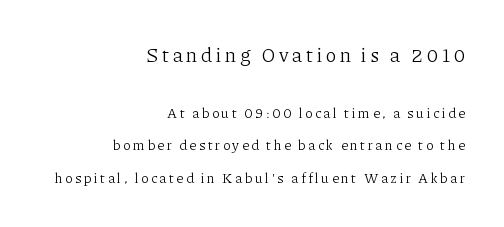
{"italic": "no", "bold": "no", "underline": "no", "align": "right", "line_spacing": "loose", "line_spacing_ratio": 2.33, "larger_block": "first", "size_ratio": 1.43, "glyph_px": 20}
